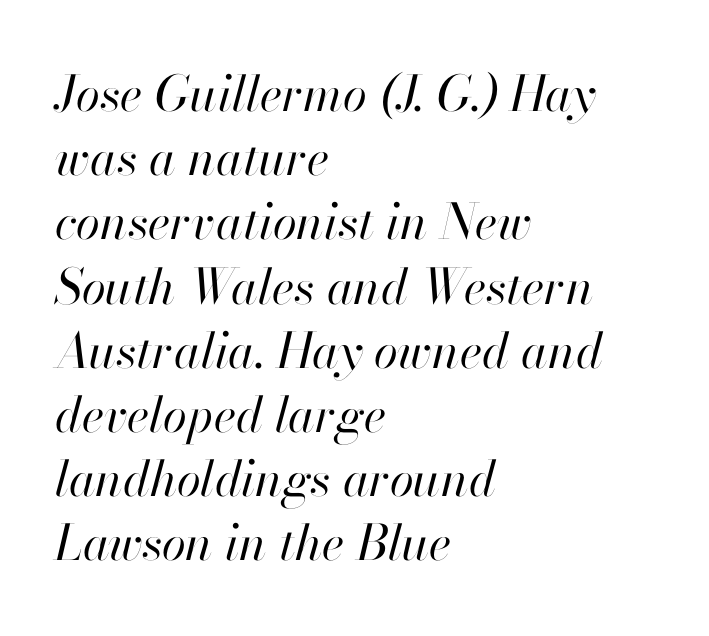
Q: Is the text bold? A: No.
Q: Is the text italic (slanted)? A: Yes, it leans right by about 13 degrees.
Q: Is the text underlined? A: No.
Q: How is the paragraph aligned? A: Left-aligned.
Q: Is the spacing between letters normal or unusually wide? A: Normal.
Q: Is the spacing between lines tight, normal or loose? A: Normal.
Q: Width (condensed, normal, or wide)? A: Normal.
Q: Stroke contrast? A: High.
Q: x-height? A: Small.
Q: Monospaced? A: No.
